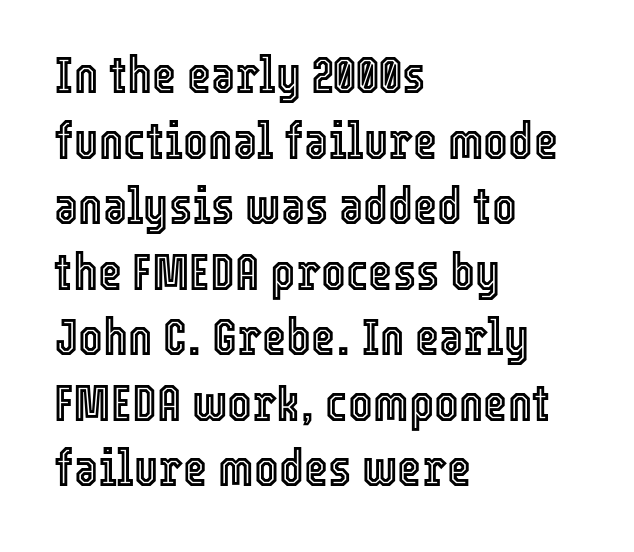
The image shows 52 px condensed type, upright; set left-aligned, normal line spacing (1.26x), normal letter spacing, not underlined; a medium x-height.
